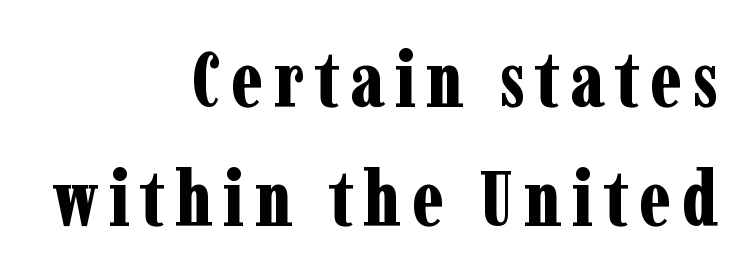
Q: Is the text bold? A: Yes.
Q: Is the text italic (slanted)? A: No, it is upright.
Q: Is the typeface a serif or a sans-serif typeface? A: Serif.
Q: Is the text underlined? A: No.
Q: How is the paragraph aligned? A: Right-aligned.
Q: Is the spacing between lines tight, normal or loose? A: Normal.
Q: Width (condensed, normal, or wide)? A: Condensed.
Q: Stroke contrast? A: Low.
Q: x-height? A: Medium.
Q: Monospaced? A: No.
